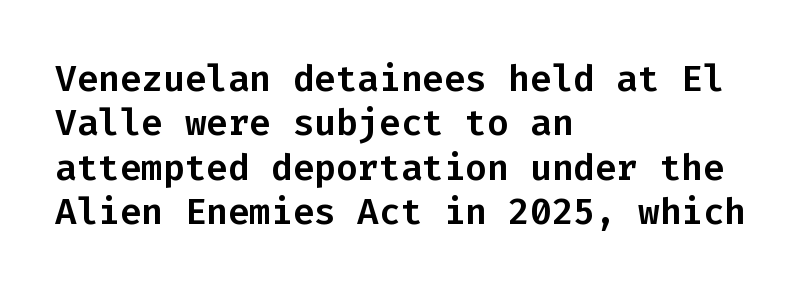
Q: Is the text italic (slanted)? A: No, it is upright.
Q: Is the typeface a serif or a sans-serif typeface? A: Sans-serif.
Q: Is the text underlined? A: No.
Q: How is the paragraph aligned? A: Left-aligned.
Q: Is the spacing between letters normal or unusually wide? A: Normal.
Q: Width (condensed, normal, or wide)? A: Normal.
Q: Stroke contrast? A: Low.
Q: x-height? A: Medium.
Q: Monospaced? A: Yes.
